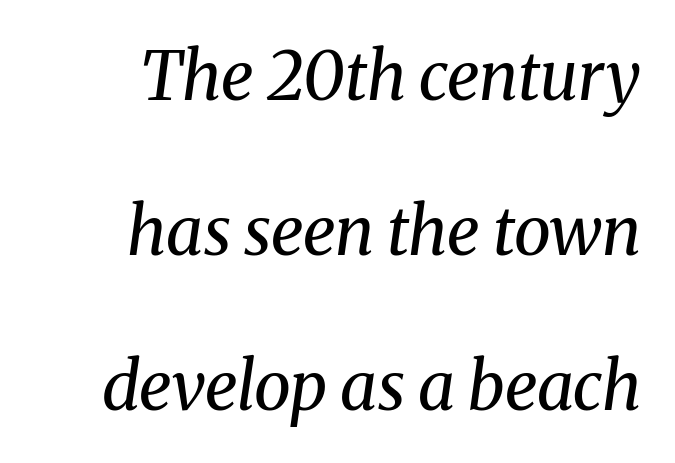
Q: Is the text bold? A: No.
Q: Is the text italic (slanted)? A: Yes, it leans right by about 8 degrees.
Q: Is the typeface a serif or a sans-serif typeface? A: Serif.
Q: Is the text underlined? A: No.
Q: How is the paragraph aligned? A: Right-aligned.
Q: Is the spacing between letters normal or unusually wide? A: Normal.
Q: Is the spacing between lines tight, normal or loose? A: Loose.
Q: Width (condensed, normal, or wide)? A: Normal.
Q: Stroke contrast? A: Medium.
Q: x-height? A: Medium.
Q: Monospaced? A: No.
